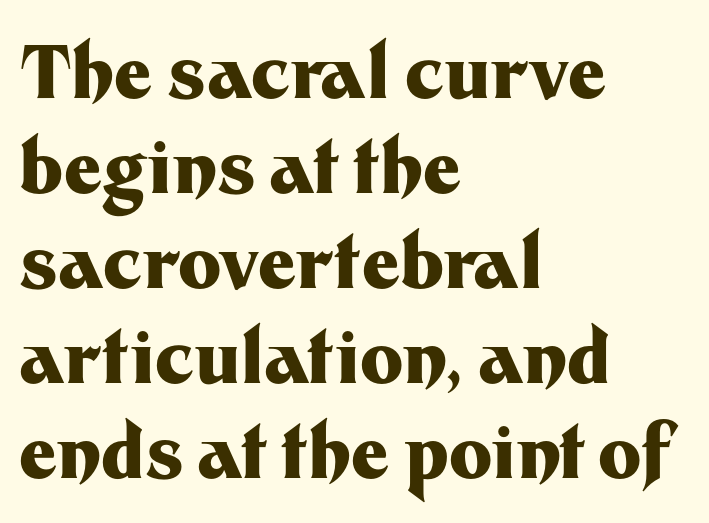
The image shows 73 px heavy sans-serif type, upright; set left-aligned, normal line spacing (1.3x), normal letter spacing, not underlined; medium stroke contrast and a medium x-height.
